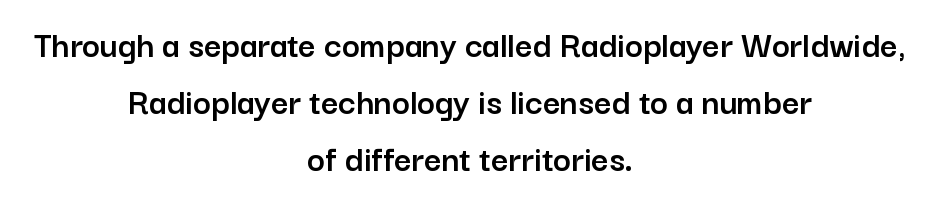
The vertical gap from one line to the next is medium. Upright lettering throughout. Proportional: the letters do not fall into vertical columns. Tracking here is standard; glyphs follow each other at the usual distance. This rendering features lettering with no underline.
